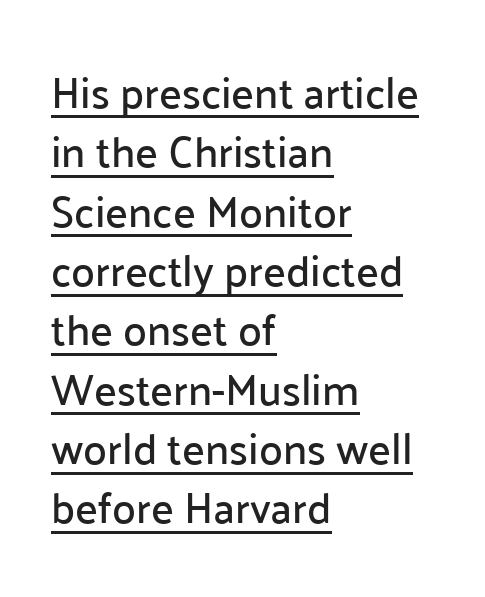
Does extra space separate the letters? No, they use regular spacing. This sample has the flowing, uneven cadence of proportional lettering. Nothing sits at the stroke ends, so this counts as sans-serif. In designer terms, the underline attribute is active on this setting. Line spacing here is normal.
